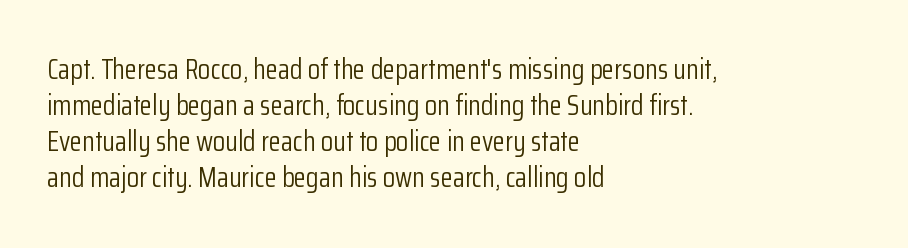
{"serif": "no", "italic": "no", "bold": "no", "weight": "light", "width": "condensed", "stroke_contrast": "low", "x_height": "medium", "monospaced": "no", "underline": "no", "align": "left", "line_spacing": "normal", "line_spacing_ratio": 1.29, "letter_spacing": "normal", "letter_spacing_em": 0.0, "glyph_px": 28}
